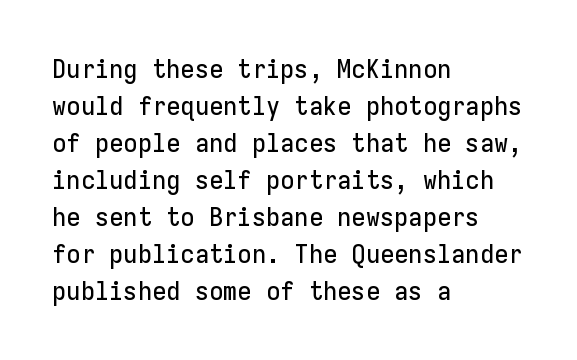
Q: Is the text italic (slanted)? A: No, it is upright.
Q: Is the text underlined? A: No.
Q: How is the paragraph aligned? A: Left-aligned.
Q: Is the spacing between letters normal or unusually wide? A: Normal.
Q: Is the spacing between lines tight, normal or loose? A: Normal.
